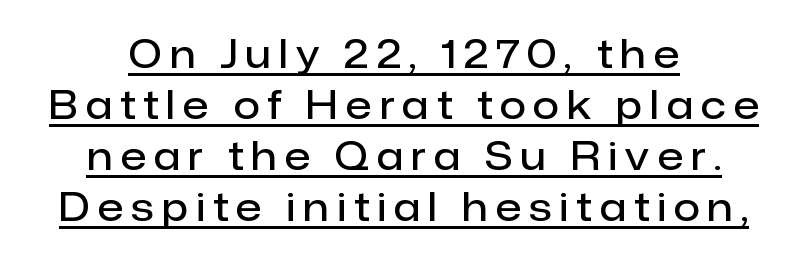
The image shows 38 px semibold sans-serif type, upright; set centered, normal line spacing (1.34x), unusually wide letter spacing (+0.22 em), underlined; low stroke contrast and a medium x-height.
